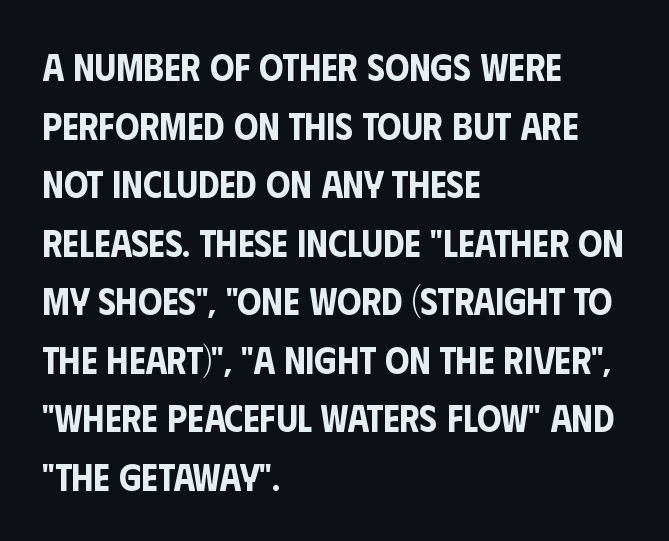
{"serif": "no", "italic": "no", "width": "condensed", "stroke_contrast": "low", "x_height": "large", "monospaced": "no", "underline": "no", "align": "left", "line_spacing": "normal", "line_spacing_ratio": 1.54, "letter_spacing": "normal", "letter_spacing_em": 0.0, "glyph_px": 38}
